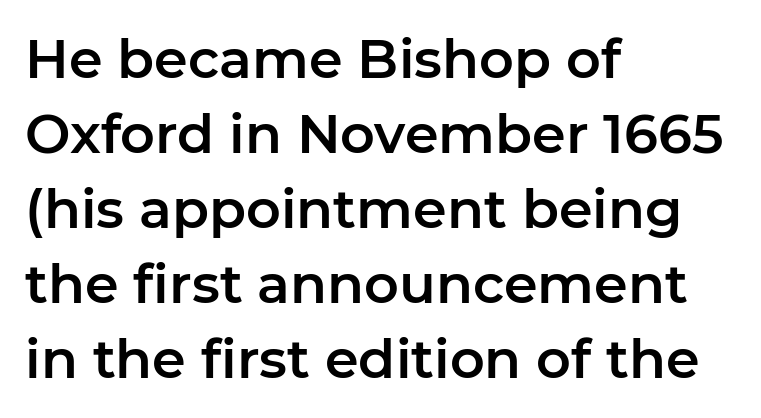
The face used here is rendered with its standard letterfit. The vertical gap from one line to the next is medium. Clear beneath every line of the passage. What kind of face is this? One without serifs — a sans. You can tell it's not italic because the verticals are truly vertical. In CSS terms this would be text-align: left.
